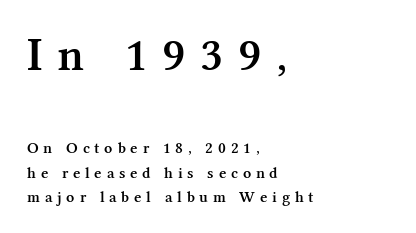
The image shows 48 px semibold serif type, upright; set left-aligned, normal line spacing (1.52x), unusually wide letter spacing (+0.3 em), not underlined; the first (top) block is 3.0x larger; medium stroke contrast and a medium x-height.
